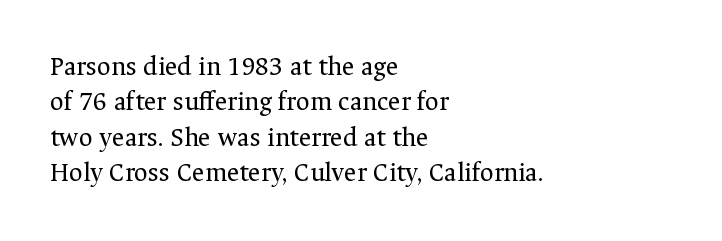
{"italic": "no", "bold": "no", "underline": "no", "align": "left", "line_spacing": "normal", "line_spacing_ratio": 1.31, "letter_spacing": "normal", "letter_spacing_em": 0.0, "glyph_px": 27}
